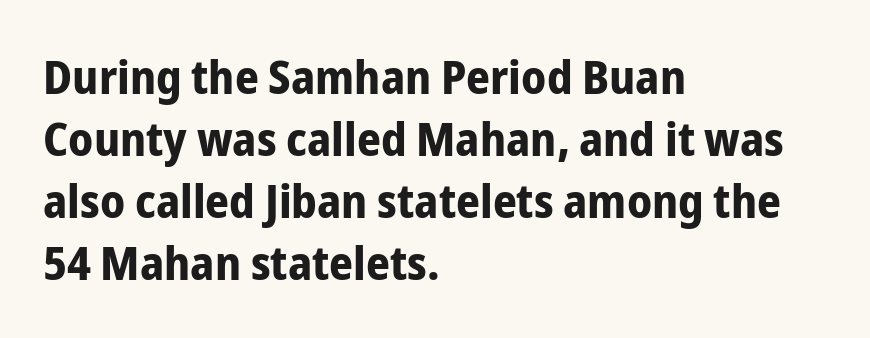
{"serif": "no", "italic": "no", "bold": "yes", "weight": "bold", "width": "condensed", "stroke_contrast": "low", "x_height": "medium", "monospaced": "no", "underline": "no", "align": "left", "line_spacing": "normal", "line_spacing_ratio": 1.32, "letter_spacing": "normal", "letter_spacing_em": 0.0, "glyph_px": 47}
